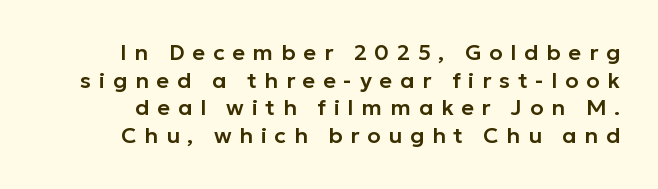
Q: Is the text italic (slanted)? A: No, it is upright.
Q: Is the text underlined? A: No.
Q: Is the spacing between letters normal or unusually wide? A: Unusually wide.
Q: Is the spacing between lines tight, normal or loose? A: Normal.
